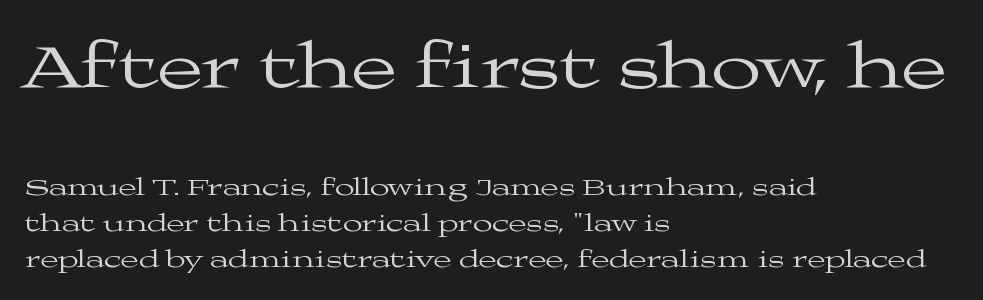
There is no visible air inserted between adjacent glyphs. These lines are composed in type with serifs. Does the copy run flush right? No — it runs flush left. This rendering features lettering with no underline. The lines sit at an ordinary, default distance from one another.
